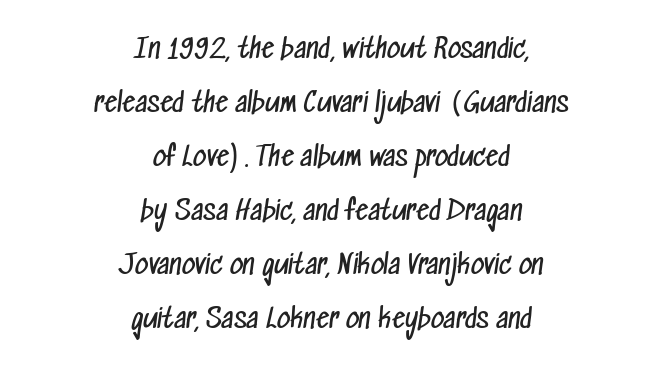
The image shows 26 px text type; set centered, loose line spacing (2.08x), normal letter spacing, not underlined.
